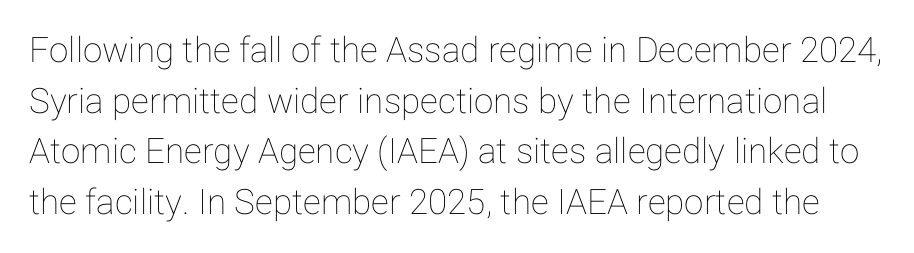
The letters sit at their default tracking, neither squeezed nor spread. Leading matches the norm, producing a regular column. Nobody drew a line under any word here. The letters advance in unequal steps, a hallmark of proportional type. It's the straight-up-and-down kind of type.
